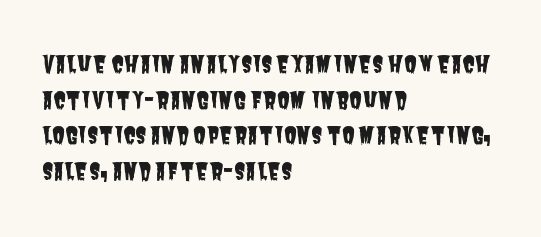
{"underline": "no", "align": "left", "line_spacing": "normal", "line_spacing_ratio": 1.55, "letter_spacing": "normal", "letter_spacing_em": 0.0, "glyph_px": 23}
